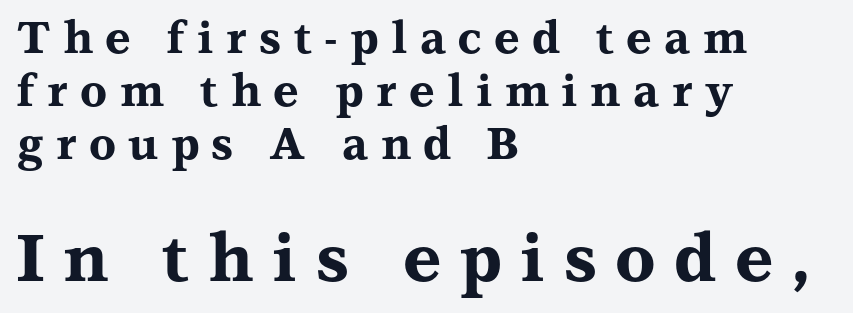
Q: Is the text bold? A: Yes.
Q: Is the text italic (slanted)? A: No, it is upright.
Q: Is the typeface a serif or a sans-serif typeface? A: Serif.
Q: Is the text underlined? A: No.
Q: How is the paragraph aligned? A: Left-aligned.
Q: Is the spacing between letters normal or unusually wide? A: Unusually wide.
Q: Which block of text is set in a larger size, the first (top) or the second (bottom)? A: The second (bottom) one.
Q: Width (condensed, normal, or wide)? A: Wide.
Q: Stroke contrast? A: Medium.
Q: x-height? A: Medium.
Q: Monospaced? A: No.
